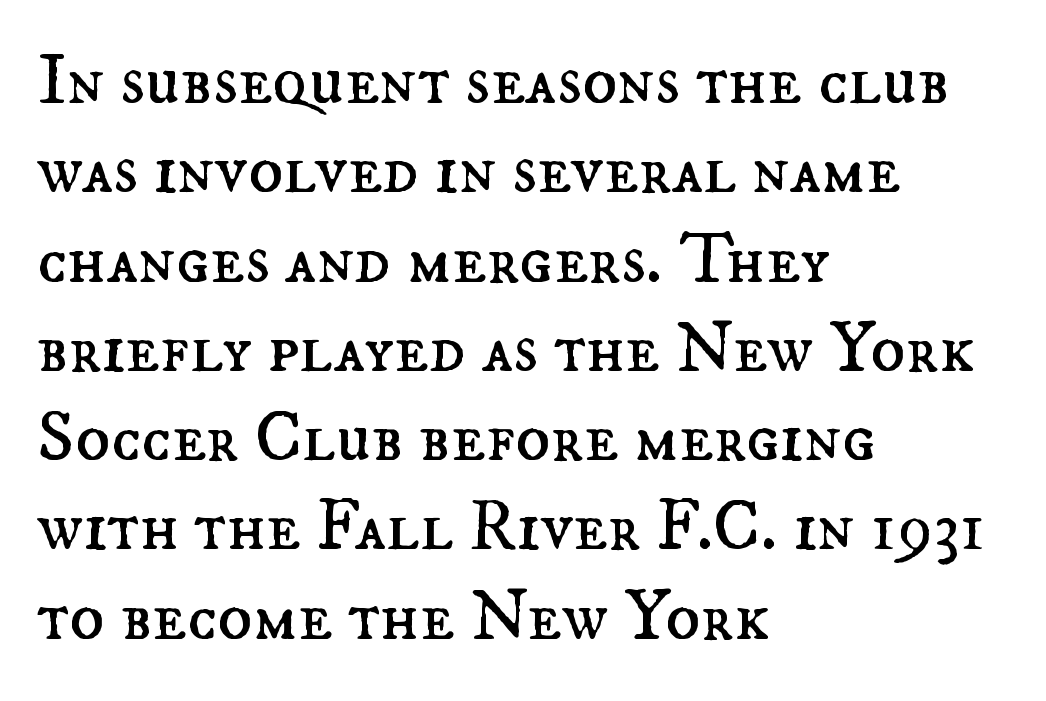
Character widths vary here, with narrow letters taking less room than wide ones. Spacing between characters is what you'd get straight out of the box. You can tell it's not italic because the verticals are truly vertical. The font is comparable to plain body text, perhaps lighter.
